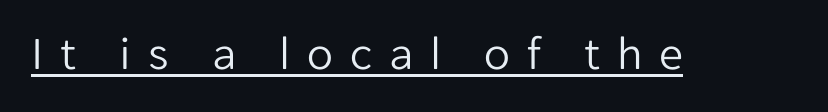
Q: Is the text bold? A: No.
Q: Is the text italic (slanted)? A: No, it is upright.
Q: Is the typeface a serif or a sans-serif typeface? A: Sans-serif.
Q: Is the text underlined? A: Yes.
Q: Is the spacing between letters normal or unusually wide? A: Unusually wide.
Q: Width (condensed, normal, or wide)? A: Normal.
Q: Stroke contrast? A: Low.
Q: x-height? A: Medium.
Q: Monospaced? A: No.
